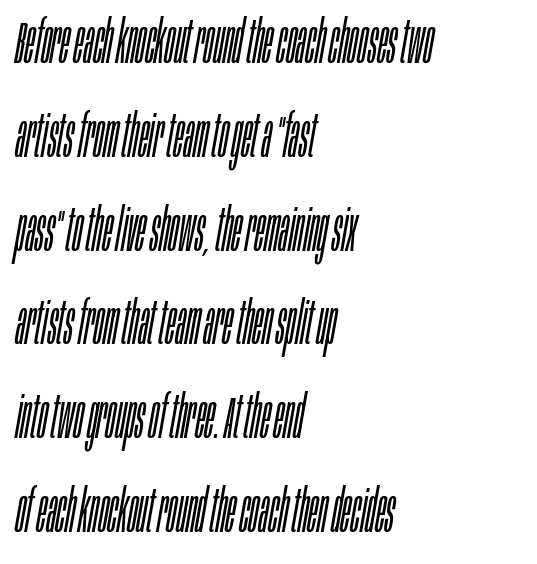
Counters stay open thanks to moderate or lighter strokes. Italic? Definitely — the glyphs are oblique. These lines are set flush left with a ragged right edge. The type is set solid horizontally, with unmodified tracking. The rendering uses natural spacing where letterforms have individual widths.
